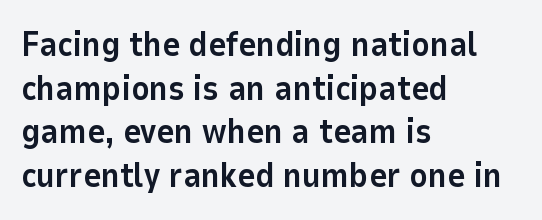
Quick note: not italic, upright. Nothing sits at the stroke ends, so this counts as sans-serif. Horizontally, the lines are justified to the leading edge only. Does the weight exceed regular? Yes, all the way to bold. Honestly, the letter spacing is just normal — you wouldn't notice it.
